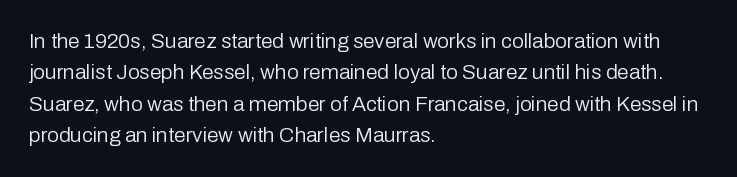
Each row of text sits above clean, open space. Italic? Not at all — the glyphs are vertical. Typeset ragged right — the left edge is the straight one. Each word holds together tightly as a unit, with standard inter-letter gaps. Interline gaps are of average width in this sample.
